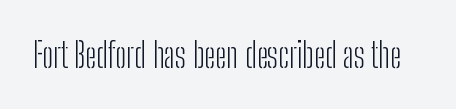
Nope, no serifs anywhere on these letters. The foot of each line stays bare and open. Proportional: the letters do not fall into vertical columns. Characters remain perfectly vertical along every line. The type is set solid horizontally, with unmodified tracking.
